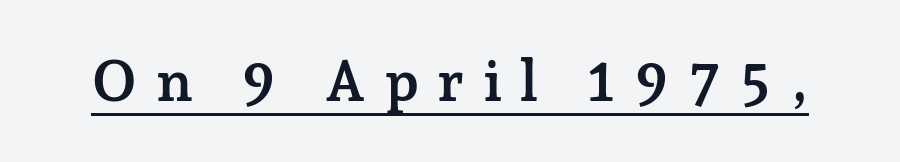
The image shows 57 px semibold serif type, upright; set unusually wide letter spacing (+0.32 em), underlined; low stroke contrast and a medium x-height.
